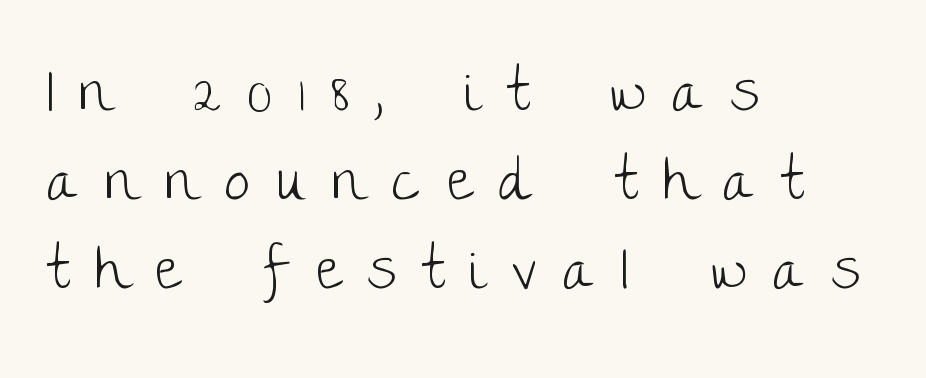
The image shows 57 px light sans-serif type, upright; set left-aligned, normal line spacing (1.56x), unusually wide letter spacing (+0.46 em), not underlined; low stroke contrast and a large x-height.
